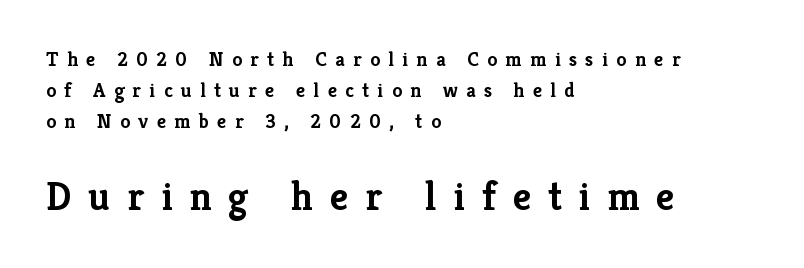
Q: Is the text bold? A: Yes.
Q: Is the text italic (slanted)? A: No, it is upright.
Q: Is the typeface a serif or a sans-serif typeface? A: Serif.
Q: Is the text underlined? A: No.
Q: How is the paragraph aligned? A: Left-aligned.
Q: Is the spacing between letters normal or unusually wide? A: Unusually wide.
Q: Is the spacing between lines tight, normal or loose? A: Normal.
Q: Which block of text is set in a larger size, the first (top) or the second (bottom)? A: The second (bottom) one.
Q: Width (condensed, normal, or wide)? A: Normal.
Q: Stroke contrast? A: Low.
Q: x-height? A: Medium.
Q: Monospaced? A: No.
